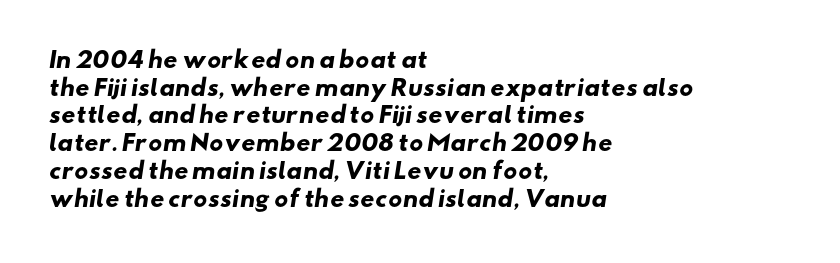
The foot of each line stays bare and open. The passage shown has conventional tracking throughout. Line spacing here is normal. A student would call this left alignment; a typographer would say flush left, rag right.
